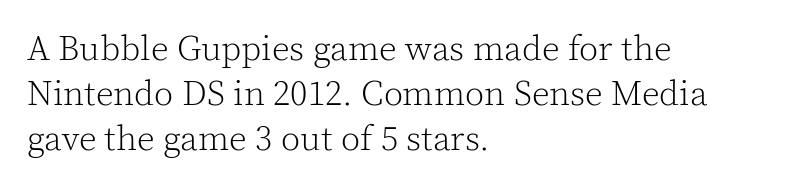
Words float on clear page, feet unadorned. Standard letterfit; no display-style spreading of the glyphs. Note the varied advance widths — an 'i' is clearly narrower than an 'm'. Whoever set this chose a conventional vertical rhythm.
